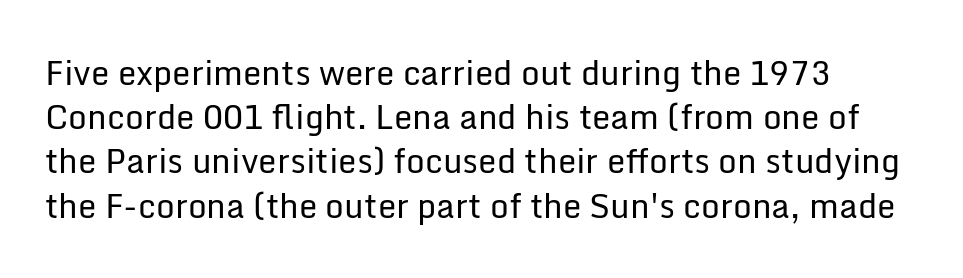
The lettering holds an erect, upright posture throughout. To sum up the face: it is a sans, with no serifs. The strokes carry an ordinary text weight at most. Clear beneath every line of the passage. Vertically, the passage feels balanced, rows spaced as you'd expect.
